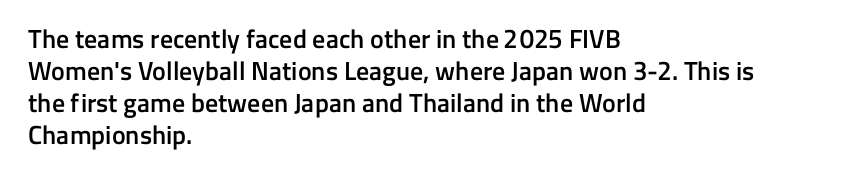
Each row of text sits above clean, open space. In CSS terms this would be text-align: left. Is the type bold? Partly — it's a semibold, heavier than regular but not fully bold. The font's upright variant was chosen for this text. Nothing unusual about the tracking: characters are spaced as the font intends.
